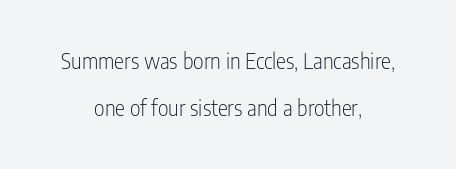
Widely set lines give the paragraph a tall, airy silhouette. This rendering features lettering with no underline. Compared with a flush-left layout, this one balances lines on the center instead. Weight: in the light-to-regular range.
